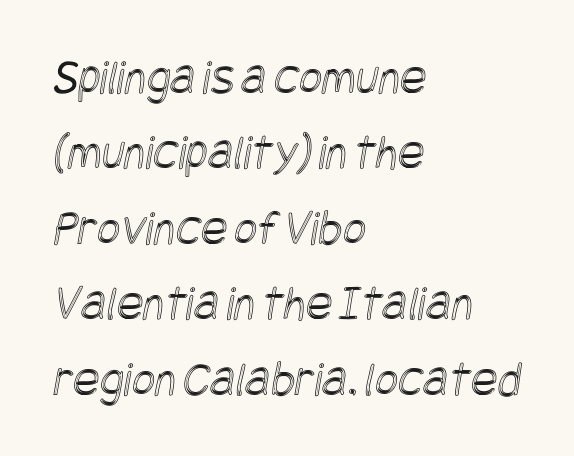
Compared with typical body copy, the letter spacing here is the same. This block has exactly the height ordinary leading produces. The area under the type is left untouched. The lines are quadded left.
